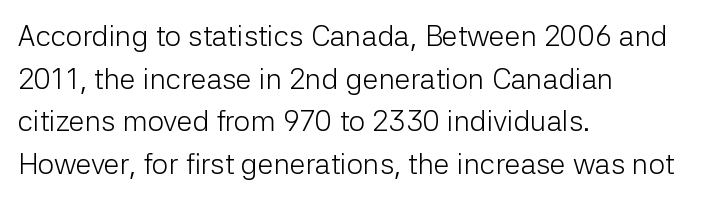
The image shows 29 px light sans-serif type, upright; set left-aligned, normal line spacing (1.47x), normal letter spacing, not underlined; low stroke contrast and a medium x-height.
